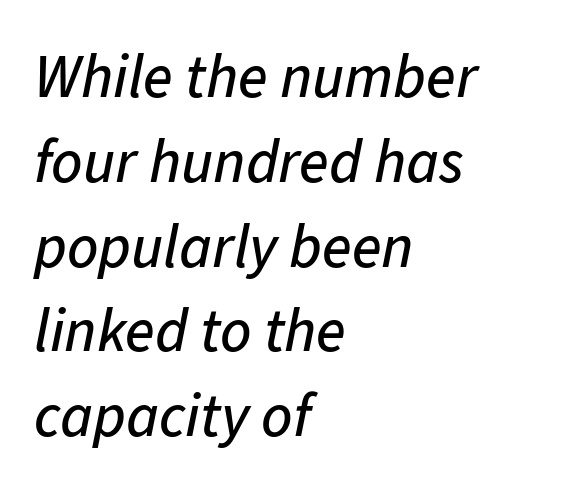
{"italic": "yes", "lean": "right", "slant_degrees": 11, "width": "normal", "stroke_contrast": "low", "x_height": "medium", "monospaced": "no", "underline": "no", "align": "left", "line_spacing": "normal", "line_spacing_ratio": 1.39, "letter_spacing": "normal", "letter_spacing_em": 0.0, "glyph_px": 61}
